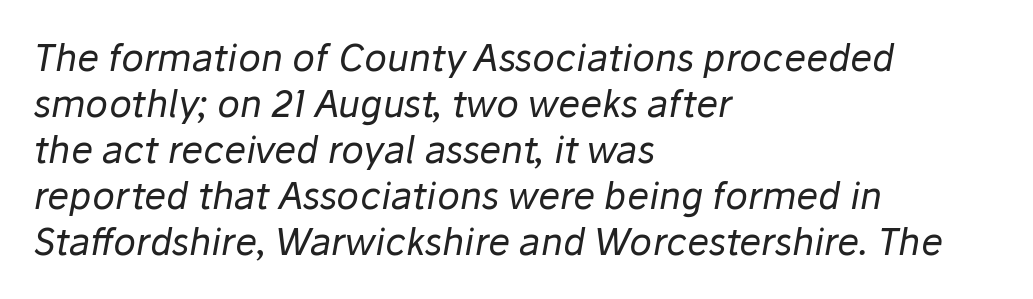
Q: Is the text bold? A: No.
Q: Is the text italic (slanted)? A: Yes, it leans right by about 10 degrees.
Q: Is the text underlined? A: No.
Q: How is the paragraph aligned? A: Left-aligned.
Q: Is the spacing between letters normal or unusually wide? A: Normal.
Q: Width (condensed, normal, or wide)? A: Normal.
Q: Stroke contrast? A: Low.
Q: x-height? A: Medium.
Q: Monospaced? A: No.
